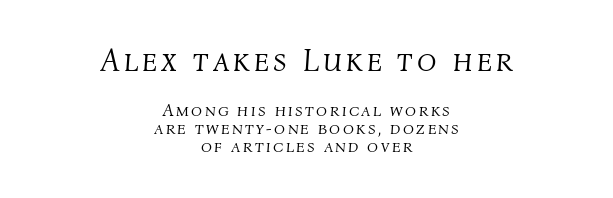
{"italic": "yes", "lean": "right", "slant_degrees": 4, "bold": "no", "weight": "light", "width": "normal", "stroke_contrast": "medium", "x_height": "medium", "monospaced": "no", "underline": "no", "align": "center", "line_spacing": "tight", "line_spacing_ratio": 1.0, "larger_block": "first", "size_ratio": 1.78, "glyph_px": 32}
